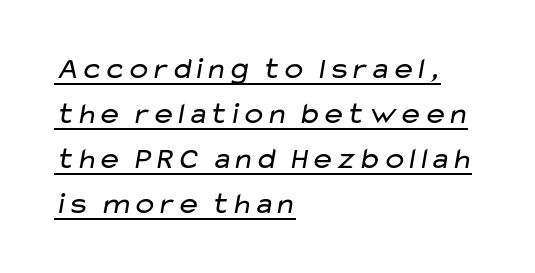
The tracking reads as untouched default to a designer's eye. The lettering is marked with a stroke running underneath it. The space between consecutive lines is moderate. The weight would be labelled regular, book, light, or lighter still.
